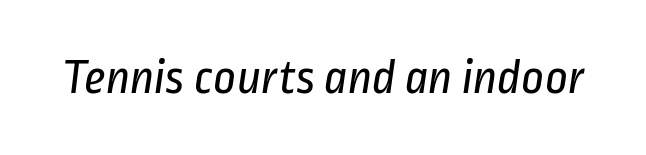
Q: Is the text bold? A: No.
Q: Is the typeface a serif or a sans-serif typeface? A: Sans-serif.
Q: Is the text underlined? A: No.
Q: Is the spacing between letters normal or unusually wide? A: Normal.
Q: Width (condensed, normal, or wide)? A: Condensed.
Q: Stroke contrast? A: Low.
Q: x-height? A: Medium.
Q: Monospaced? A: No.
